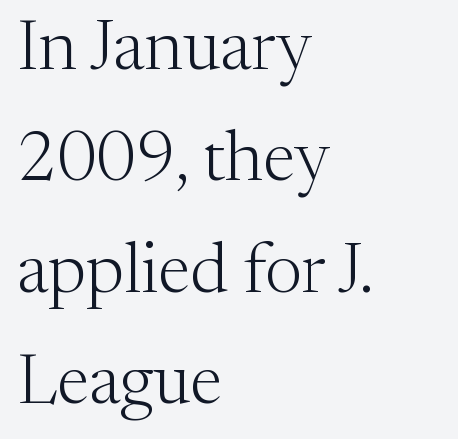
The image shows 70 px light serif type, upright; set left-aligned, normal line spacing (1.59x), normal letter spacing, not underlined; medium stroke contrast and a medium x-height.
